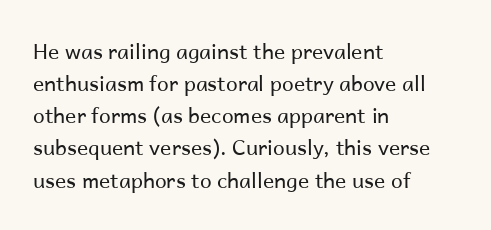
The image shows 21 px text type, upright; set left-aligned, normal line spacing (1.53x), normal letter spacing, not underlined.
